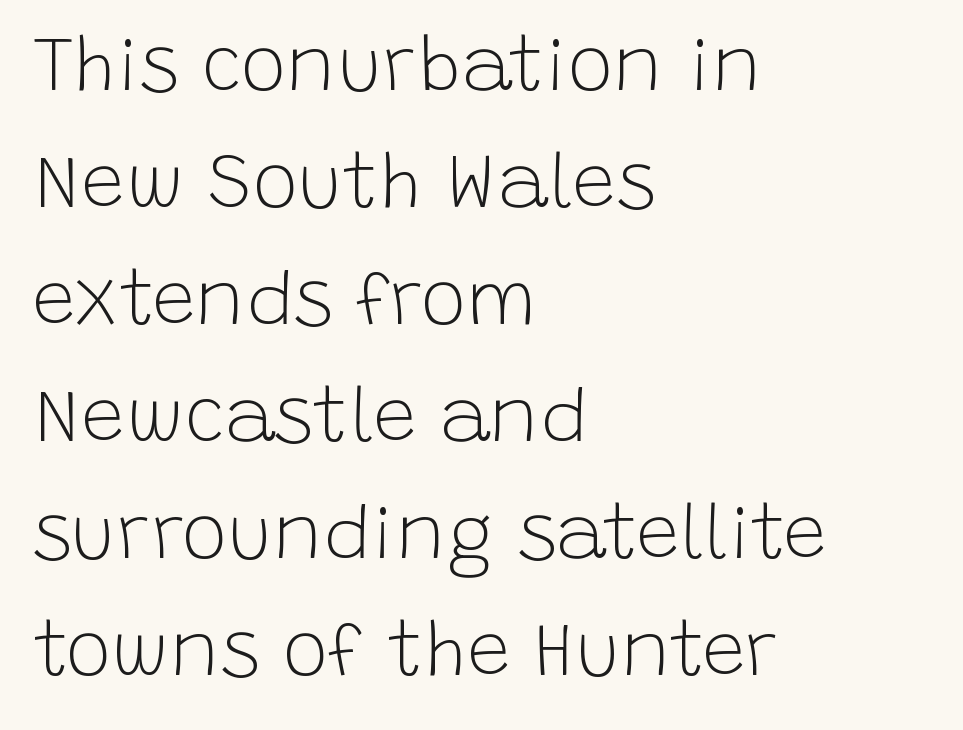
{"serif": "no", "italic": "no", "bold": "no", "weight": "light", "width": "normal", "stroke_contrast": "low", "x_height": "large", "monospaced": "no", "underline": "no", "align": "left", "line_spacing": "normal", "line_spacing_ratio": 1.52, "letter_spacing": "normal", "letter_spacing_em": 0.0, "glyph_px": 77}
